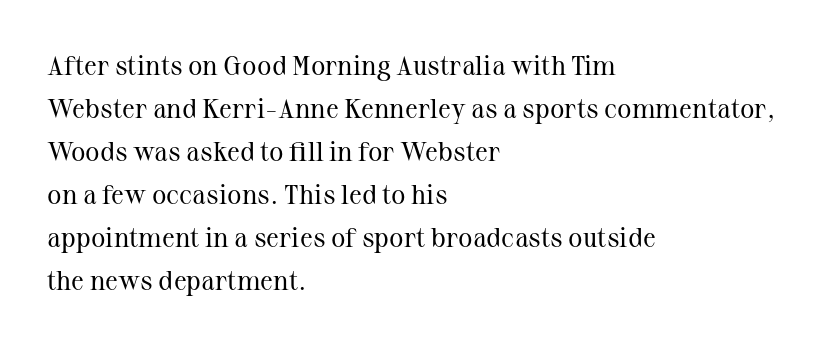
Q: Is the text bold? A: No.
Q: Is the text italic (slanted)? A: No, it is upright.
Q: Is the text underlined? A: No.
Q: How is the paragraph aligned? A: Left-aligned.
Q: Is the spacing between letters normal or unusually wide? A: Normal.
Q: Is the spacing between lines tight, normal or loose? A: Normal.
